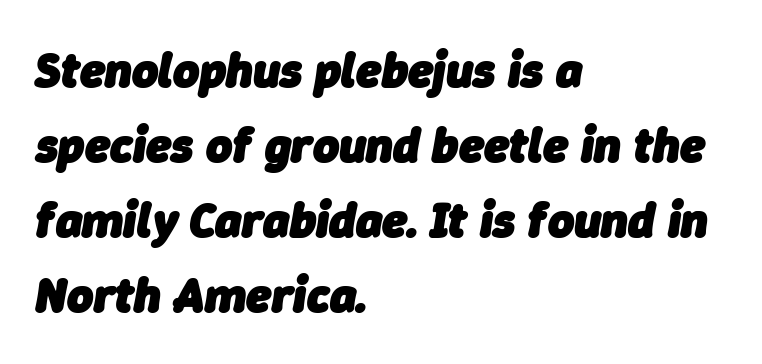
Q: Is the text bold? A: Yes.
Q: Is the text italic (slanted)? A: Yes, it leans right by about 9 degrees.
Q: Is the text underlined? A: No.
Q: How is the paragraph aligned? A: Left-aligned.
Q: Is the spacing between letters normal or unusually wide? A: Normal.
Q: Is the spacing between lines tight, normal or loose? A: Normal.
Q: Width (condensed, normal, or wide)? A: Normal.
Q: Stroke contrast? A: Low.
Q: x-height? A: Medium.
Q: Monospaced? A: No.
